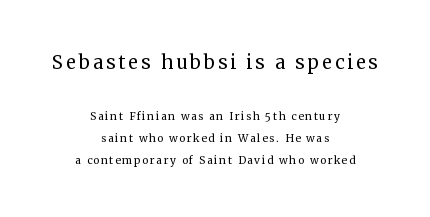
The image shows 25 px text type, upright; set centered, normal line spacing (1.59x), not underlined; the first (top) block is 1.79x larger.
